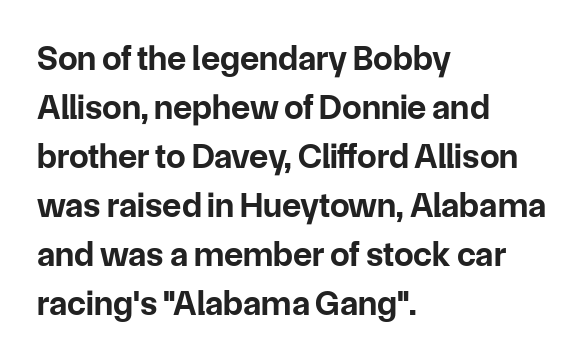
Q: Is the text bold? A: Yes.
Q: Is the text italic (slanted)? A: No, it is upright.
Q: Is the typeface a serif or a sans-serif typeface? A: Sans-serif.
Q: Is the text underlined? A: No.
Q: How is the paragraph aligned? A: Left-aligned.
Q: Is the spacing between letters normal or unusually wide? A: Normal.
Q: Is the spacing between lines tight, normal or loose? A: Normal.
Q: Width (condensed, normal, or wide)? A: Normal.
Q: Stroke contrast? A: Low.
Q: x-height? A: Medium.
Q: Monospaced? A: No.
